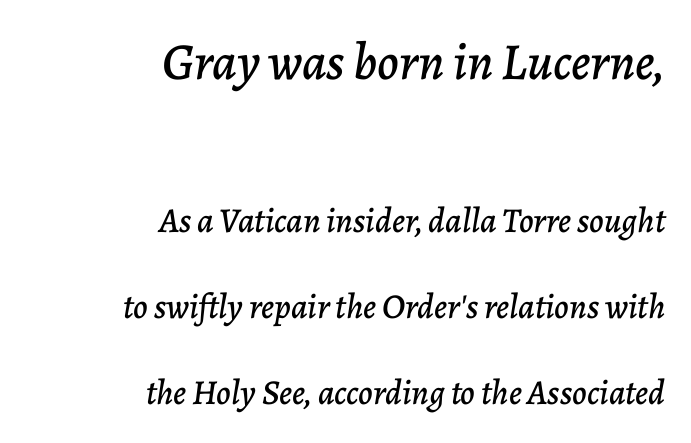
The image shows 52 px text type, italic (leaning right); set right-aligned, loose line spacing (2.46x), normal letter spacing, not underlined; the first (top) block is 1.49x larger; low stroke contrast and a medium x-height.
